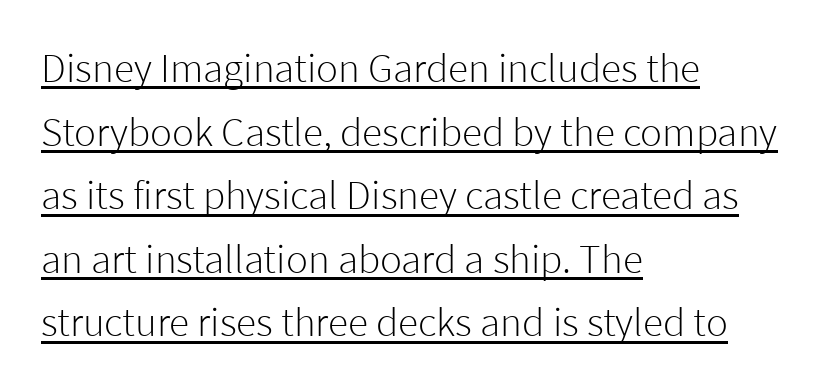
Q: Is the text bold? A: No.
Q: Is the text italic (slanted)? A: No, it is upright.
Q: Is the typeface a serif or a sans-serif typeface? A: Sans-serif.
Q: Is the text underlined? A: Yes.
Q: How is the paragraph aligned? A: Left-aligned.
Q: Is the spacing between letters normal or unusually wide? A: Normal.
Q: Is the spacing between lines tight, normal or loose? A: Normal.
Q: Width (condensed, normal, or wide)? A: Normal.
Q: Stroke contrast? A: Low.
Q: x-height? A: Medium.
Q: Monospaced? A: No.
